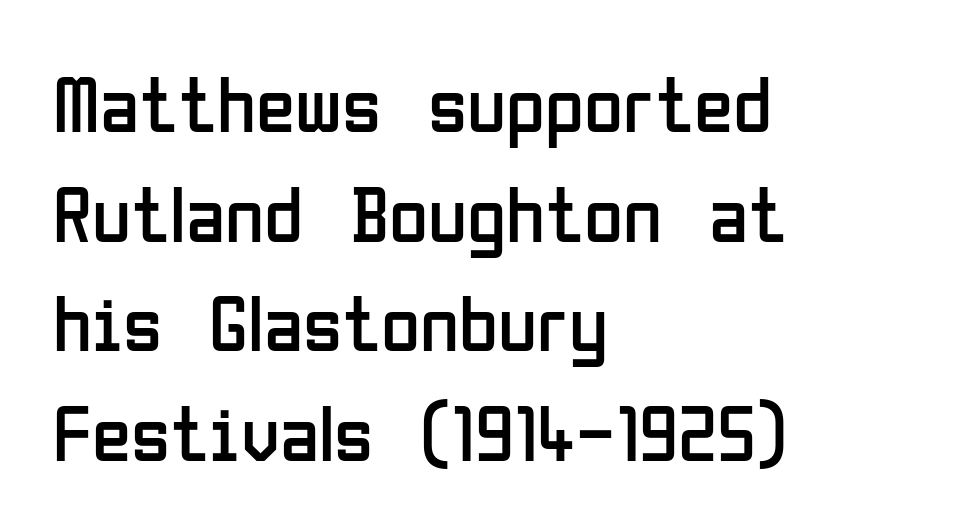
{"serif": "no", "italic": "no", "bold": "no", "weight": "regular", "width": "condensed", "stroke_contrast": "low", "x_height": "medium", "monospaced": "no", "underline": "no", "align": "left", "line_spacing": "normal", "line_spacing_ratio": 1.37, "letter_spacing": "normal", "letter_spacing_em": 0.0, "glyph_px": 80}
